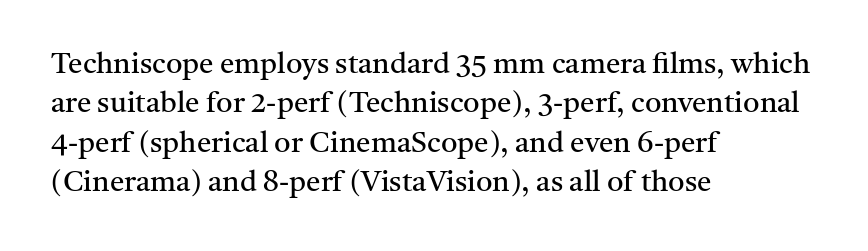
Varying glyph widths throughout — classic text-font behaviour. Horizontal alignment here is leftward, the default for most running prose. The text was rendered using a seriffed face with decorative stroke endings. The passage shown stacks its lines at a standard gap. Summary of weight: not heavy and not bold.
